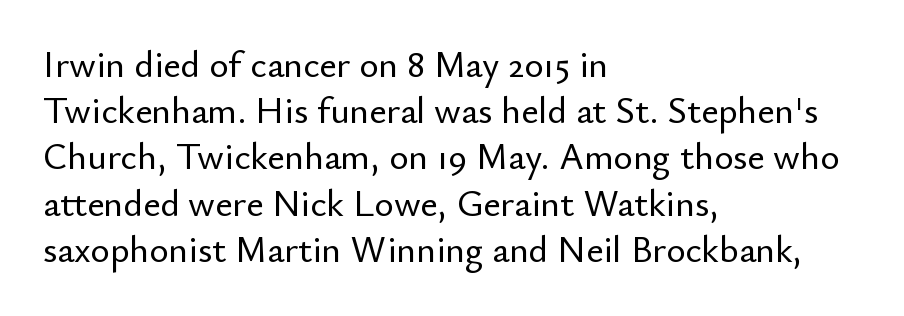
{"serif": "no", "italic": "no", "width": "normal", "stroke_contrast": "low", "x_height": "small", "monospaced": "no", "underline": "no", "align": "left", "line_spacing": "normal", "line_spacing_ratio": 1.25, "letter_spacing": "normal", "letter_spacing_em": 0.0, "glyph_px": 37}
